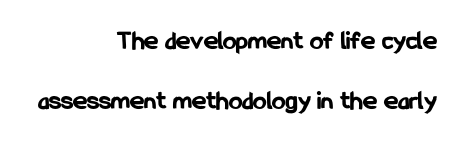
The image shows 27 px bold type, upright; set right-aligned, loose line spacing (2.21x), normal letter spacing, not underlined.
